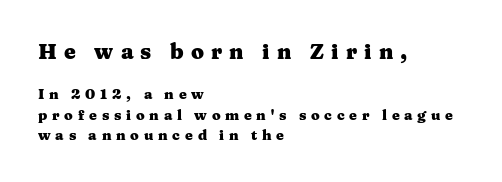
Q: Is the text bold? A: Yes.
Q: Is the text italic (slanted)? A: No, it is upright.
Q: Is the text underlined? A: No.
Q: How is the paragraph aligned? A: Left-aligned.
Q: Is the spacing between letters normal or unusually wide? A: Unusually wide.
Q: Is the spacing between lines tight, normal or loose? A: Normal.
Q: Which block of text is set in a larger size, the first (top) or the second (bottom)? A: The first (top) one.
